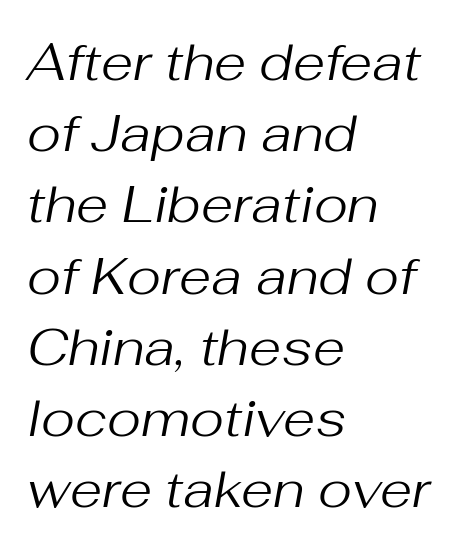
The image shows 52 px regular-weight type, italic (leaning right); set left-aligned, normal line spacing (1.37x), normal letter spacing, not underlined; medium stroke contrast and a medium x-height.
